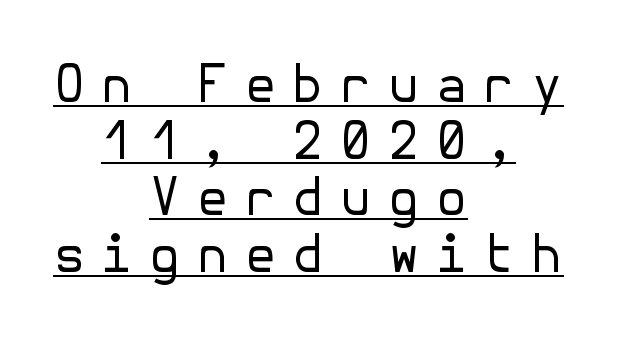
The image shows 52 px regular-weight sans-serif type, upright; set centered, tight line spacing (1.09x), unusually wide letter spacing (+0.3 em), underlined; low stroke contrast and a medium x-height.
